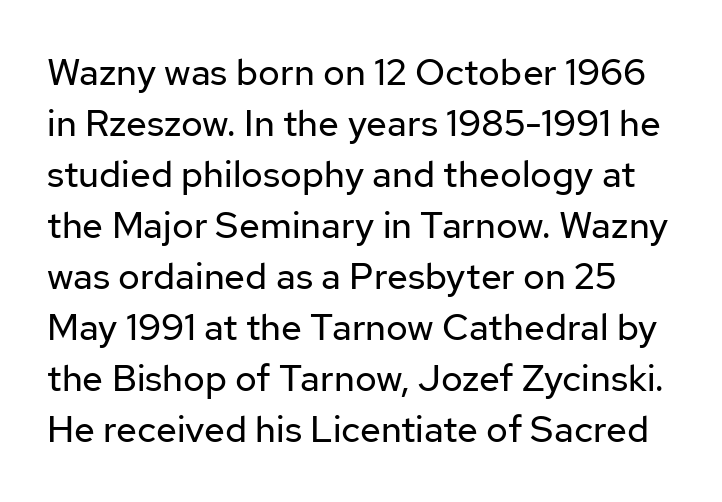
The letters stand straight up with perfectly vertical stems. The passage shown stacks its lines at a standard gap. Looks like regular typesetting: each glyph gets only the width it needs. On a weight scale, this lands at 450 or below. Descender tails drop into unmarked territory.
